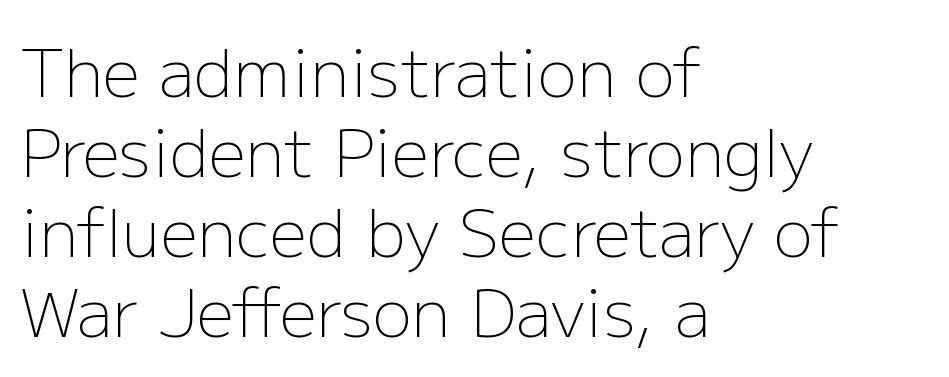
The typography opts for an upright posture over an oblique one. The lines in this sample share a left origin and differ only in where they stop. Think of a printed novel: that variable character pitch is what you see here. No extra tracking has been applied to these lines. The passage shown is not underscored anywhere. Are there feet on the stems? There aren't — it's a sans.
